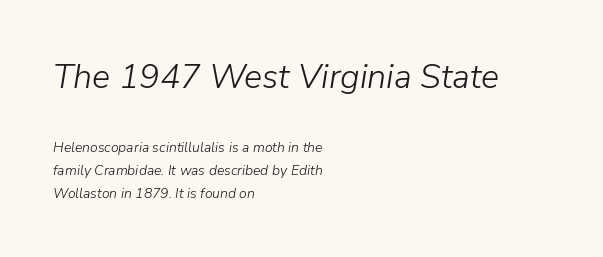
{"italic": "yes", "lean": "right", "slant_degrees": 9, "bold": "no", "weight": "light", "width": "normal", "stroke_contrast": "low", "x_height": "medium", "monospaced": "no", "underline": "no", "align": "left", "line_spacing": "normal", "line_spacing_ratio": 1.66, "letter_spacing": "normal", "letter_spacing_em": 0.0, "larger_block": "first", "size_ratio": 2.43, "glyph_px": 34}
